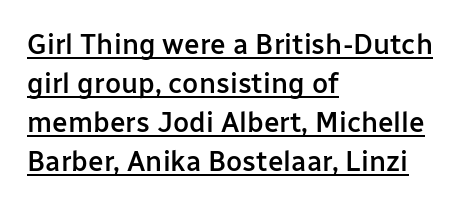
The image shows 28 px semibold sans-serif type, upright; set left-aligned, normal line spacing (1.39x), normal letter spacing, underlined; low stroke contrast and a medium x-height.
